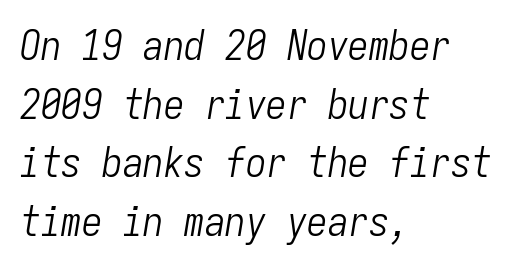
{"italic": "yes", "lean": "right", "slant_degrees": 9, "bold": "no", "weight": "light", "width": "condensed", "stroke_contrast": "low", "x_height": "medium", "monospaced": "yes", "underline": "no", "align": "left", "line_spacing": "normal", "line_spacing_ratio": 1.43, "letter_spacing": "normal", "letter_spacing_em": 0.0, "glyph_px": 41}
